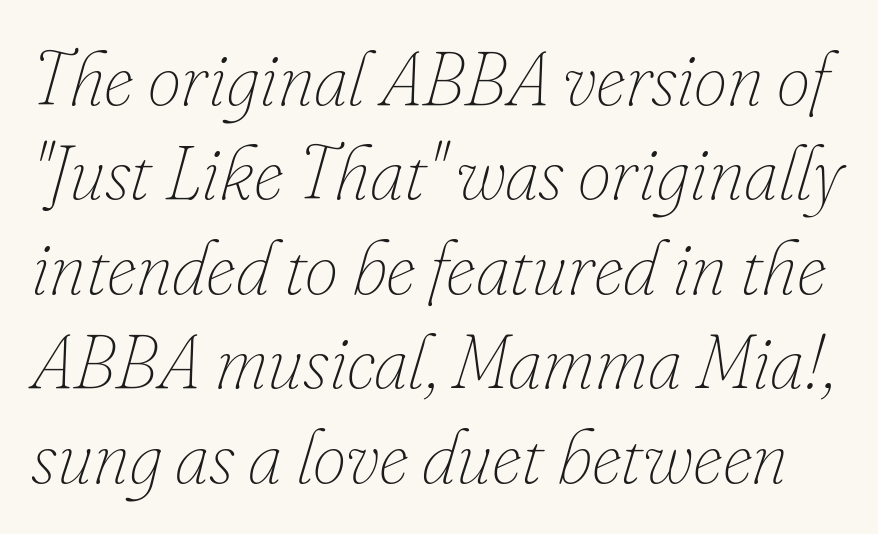
The typeface has the unassuming heft of standard copy or less. Here the designer chose a conventional face with non-uniform glyph widths. Leading matches the norm, producing a regular column. Decoration check: the copy has no underline. This is oblique type, the kind used for emphasis or titles. Glyph-to-glyph distance matches everyday printed text.
